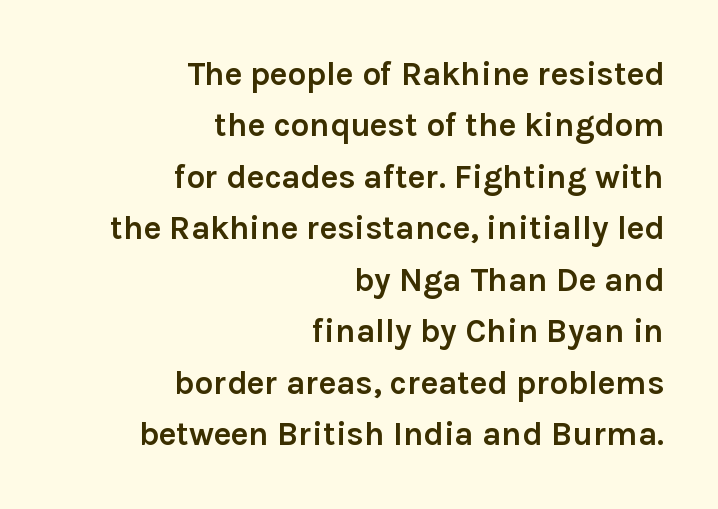
{"serif": "no", "italic": "no", "bold": "yes", "weight": "semibold", "width": "normal", "x_height": "medium", "monospaced": "no", "underline": "no", "align": "right", "line_spacing": "normal", "line_spacing_ratio": 1.56, "letter_spacing": "normal", "letter_spacing_em": 0.0, "glyph_px": 33}
